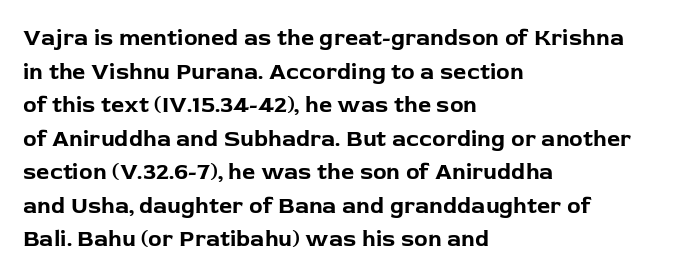
The image shows 23 px bold type, upright; set left-aligned, normal line spacing (1.46x), normal letter spacing, not underlined.
